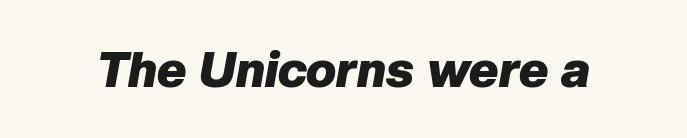
{"italic": "yes", "lean": "right", "slant_degrees": 10, "bold": "yes", "weight": "heavy", "width": "normal", "stroke_contrast": "low", "x_height": "medium", "monospaced": "no", "underline": "no", "letter_spacing": "normal", "letter_spacing_em": 0.0, "glyph_px": 50}
